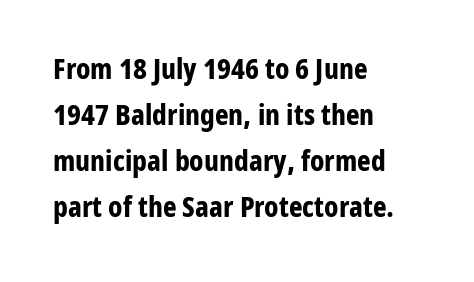
Q: Is the text bold? A: Yes.
Q: Is the text italic (slanted)? A: No, it is upright.
Q: Is the typeface a serif or a sans-serif typeface? A: Sans-serif.
Q: Is the text underlined? A: No.
Q: How is the paragraph aligned? A: Left-aligned.
Q: Is the spacing between letters normal or unusually wide? A: Normal.
Q: Is the spacing between lines tight, normal or loose? A: Normal.
Q: Width (condensed, normal, or wide)? A: Condensed.
Q: Stroke contrast? A: Low.
Q: x-height? A: Medium.
Q: Monospaced? A: No.
